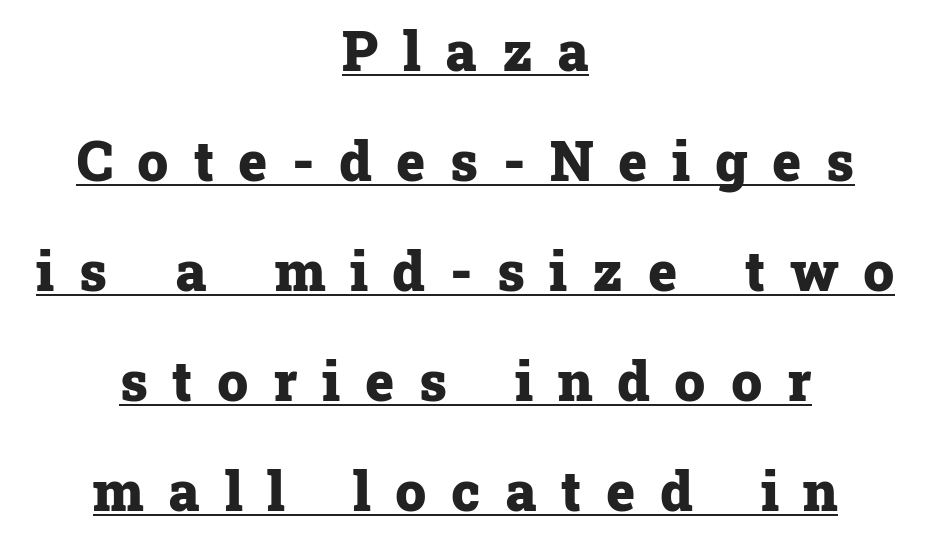
{"serif": "yes", "italic": "no", "bold": "yes", "weight": "heavy", "width": "normal", "stroke_contrast": "low", "x_height": "medium", "monospaced": "no", "underline": "yes", "align": "center", "line_spacing": "loose", "line_spacing_ratio": 2.0, "letter_spacing": "wide", "letter_spacing_em": 0.45, "glyph_px": 55}
